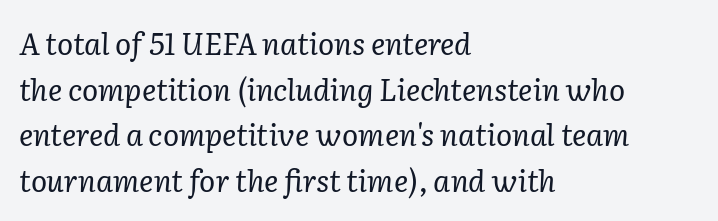
Q: Is the text bold? A: No.
Q: Is the text italic (slanted)? A: Yes, it leans right by about 2 degrees.
Q: Is the typeface a serif or a sans-serif typeface? A: Serif.
Q: Is the text underlined? A: No.
Q: How is the paragraph aligned? A: Left-aligned.
Q: Is the spacing between letters normal or unusually wide? A: Normal.
Q: Is the spacing between lines tight, normal or loose? A: Normal.
Q: Width (condensed, normal, or wide)? A: Normal.
Q: Stroke contrast? A: Low.
Q: x-height? A: Medium.
Q: Monospaced? A: No.
